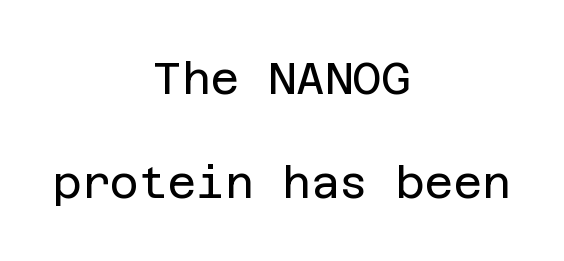
Q: Is the text bold? A: No.
Q: Is the text italic (slanted)? A: No, it is upright.
Q: Is the typeface a serif or a sans-serif typeface? A: Sans-serif.
Q: Is the text underlined? A: No.
Q: How is the paragraph aligned? A: Centered.
Q: Is the spacing between letters normal or unusually wide? A: Normal.
Q: Is the spacing between lines tight, normal or loose? A: Loose.
Q: Width (condensed, normal, or wide)? A: Normal.
Q: Stroke contrast? A: Low.
Q: x-height? A: Large.
